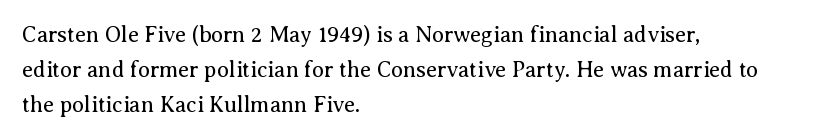
The image shows 22 px text type, upright; set left-aligned, normal line spacing (1.58x), normal letter spacing, not underlined.
